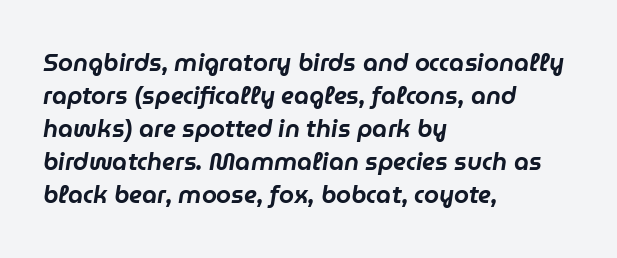
{"italic": "yes", "lean": "right", "slant_degrees": 9, "underline": "no", "align": "left", "line_spacing": "normal", "line_spacing_ratio": 1.38, "letter_spacing": "normal", "letter_spacing_em": 0.0, "glyph_px": 24}
